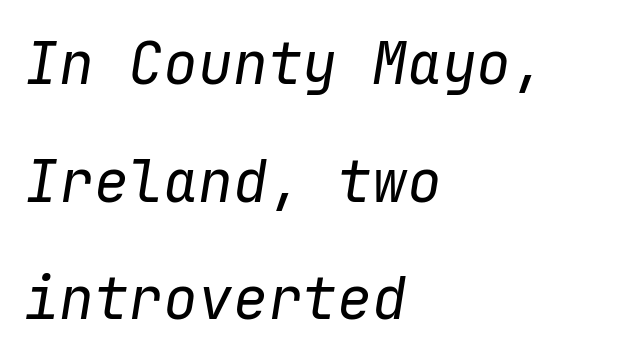
Q: Is the text bold? A: No.
Q: Is the text italic (slanted)? A: Yes, it leans right by about 9 degrees.
Q: Is the text underlined? A: No.
Q: How is the paragraph aligned? A: Left-aligned.
Q: Is the spacing between letters normal or unusually wide? A: Normal.
Q: Is the spacing between lines tight, normal or loose? A: Loose.
Q: Width (condensed, normal, or wide)? A: Normal.
Q: Stroke contrast? A: Low.
Q: x-height? A: Medium.
Q: Monospaced? A: Yes.
